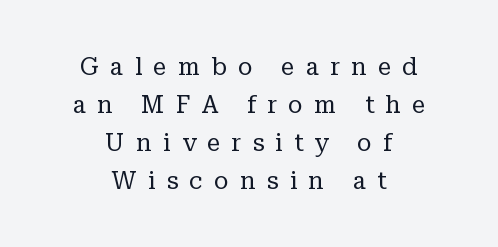
Q: Is the text bold? A: No.
Q: Is the text italic (slanted)? A: No, it is upright.
Q: Is the text underlined? A: No.
Q: How is the paragraph aligned? A: Centered.
Q: Is the spacing between letters normal or unusually wide? A: Unusually wide.
Q: Is the spacing between lines tight, normal or loose? A: Normal.
